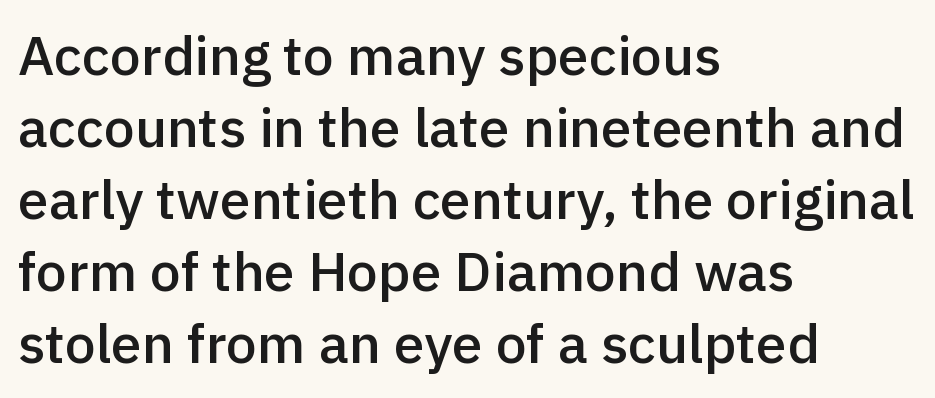
Q: Is the text bold? A: Semi-bold.
Q: Is the text italic (slanted)? A: No, it is upright.
Q: Is the typeface a serif or a sans-serif typeface? A: Sans-serif.
Q: Is the text underlined? A: No.
Q: How is the paragraph aligned? A: Left-aligned.
Q: Is the spacing between letters normal or unusually wide? A: Normal.
Q: Is the spacing between lines tight, normal or loose? A: Normal.
Q: Width (condensed, normal, or wide)? A: Normal.
Q: x-height? A: Medium.
Q: Monospaced? A: No.
